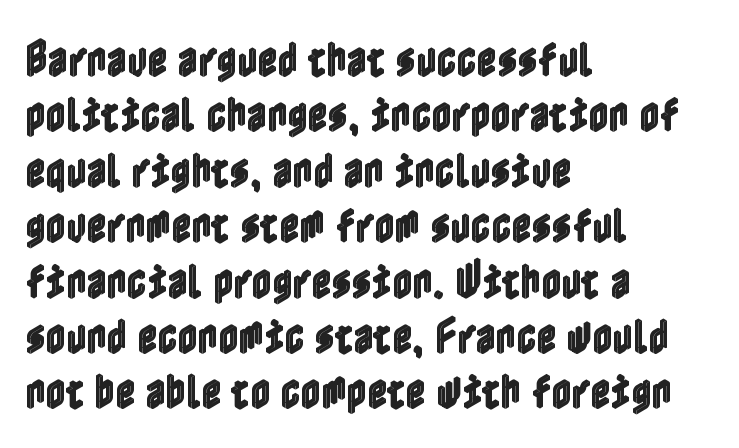
The block of text has a typical density, with ordinary space between rows. The ragged edge is on the right, which tells us the setting is flush left. Do the letters lean? They stand straight. Nobody drew a line under any word here. The passage shown has conventional tracking throughout.
